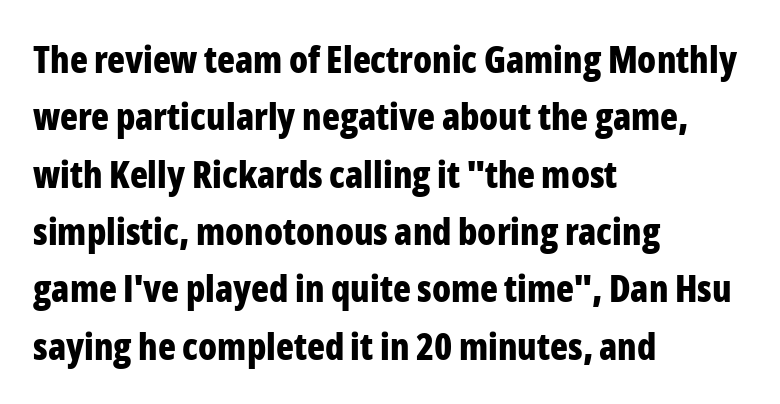
Q: Is the text bold? A: Yes.
Q: Is the text italic (slanted)? A: No, it is upright.
Q: Is the typeface a serif or a sans-serif typeface? A: Sans-serif.
Q: Is the text underlined? A: No.
Q: How is the paragraph aligned? A: Left-aligned.
Q: Is the spacing between letters normal or unusually wide? A: Normal.
Q: Is the spacing between lines tight, normal or loose? A: Normal.
Q: Width (condensed, normal, or wide)? A: Condensed.
Q: Stroke contrast? A: Low.
Q: x-height? A: Medium.
Q: Monospaced? A: No.
